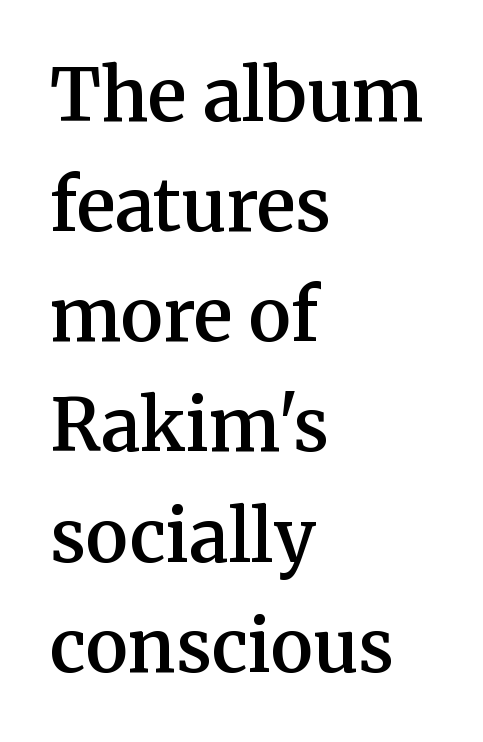
The image shows 72 px semibold serif type, upright; set left-aligned, normal line spacing (1.53x), normal letter spacing, not underlined; medium stroke contrast and a medium x-height.
